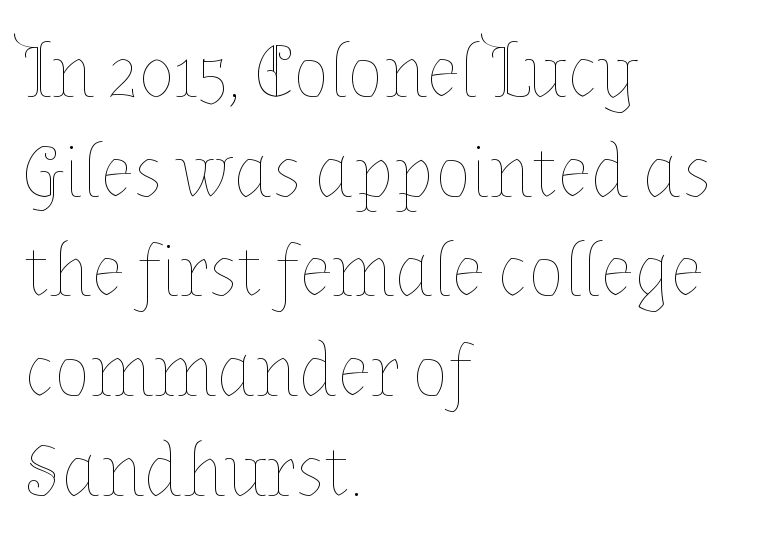
{"italic": "no", "bold": "no", "weight": "thin", "width": "normal", "stroke_contrast": "low", "x_height": "medium", "monospaced": "no", "underline": "no", "align": "left", "line_spacing": "normal", "line_spacing_ratio": 1.33, "letter_spacing": "normal", "letter_spacing_em": 0.0, "glyph_px": 75}
